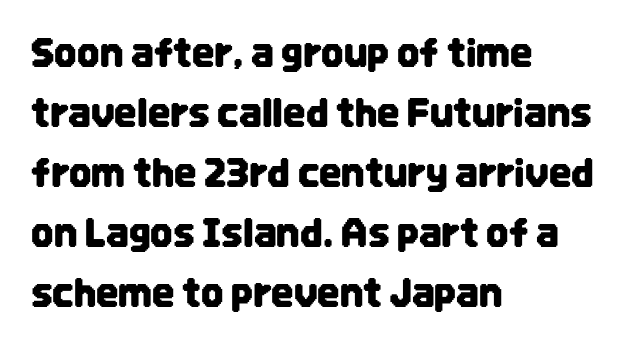
{"serif": "no", "italic": "no", "width": "condensed", "stroke_contrast": "low", "x_height": "large", "monospaced": "no", "underline": "no", "align": "left", "line_spacing": "normal", "line_spacing_ratio": 1.54, "letter_spacing": "normal", "letter_spacing_em": 0.0, "glyph_px": 39}
